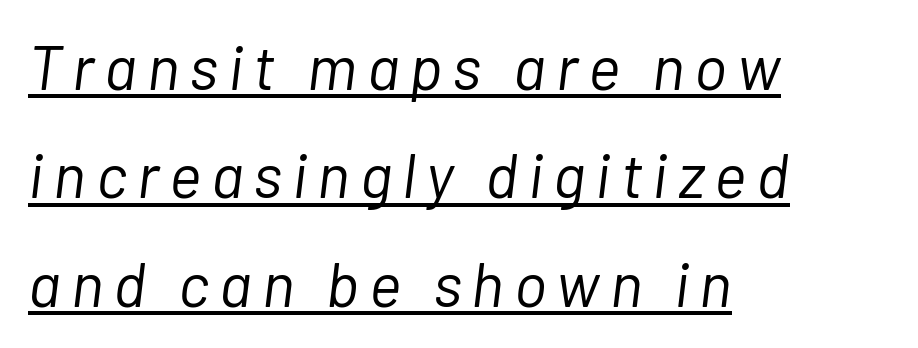
Q: Is the text bold? A: No.
Q: Is the text italic (slanted)? A: Yes, it leans right by about 7 degrees.
Q: Is the text underlined? A: Yes.
Q: How is the paragraph aligned? A: Left-aligned.
Q: Width (condensed, normal, or wide)? A: Normal.
Q: Stroke contrast? A: Low.
Q: x-height? A: Medium.
Q: Monospaced? A: No.
